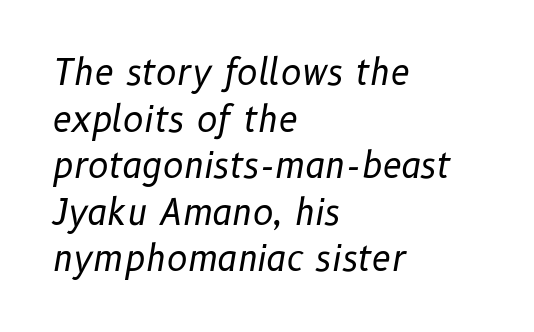
Q: Is the text bold? A: No.
Q: Is the text italic (slanted)? A: Yes, it leans right by about 10 degrees.
Q: Is the text underlined? A: No.
Q: How is the paragraph aligned? A: Left-aligned.
Q: Is the spacing between letters normal or unusually wide? A: Normal.
Q: Is the spacing between lines tight, normal or loose? A: Normal.
Q: Width (condensed, normal, or wide)? A: Normal.
Q: Stroke contrast? A: Low.
Q: x-height? A: Medium.
Q: Monospaced? A: No.
